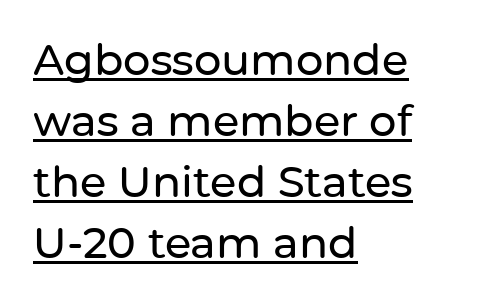
Note the varied advance widths — an 'i' is clearly narrower than an 'm'. Every row of glyphs begins at an identical x-position on the left. This rendering features underlined lettering. When letters stand straight like this, we call the style roman or upright. Each letter's strokes conclude bluntly, with no projecting serifs. Leading matches the norm, producing a regular column.
